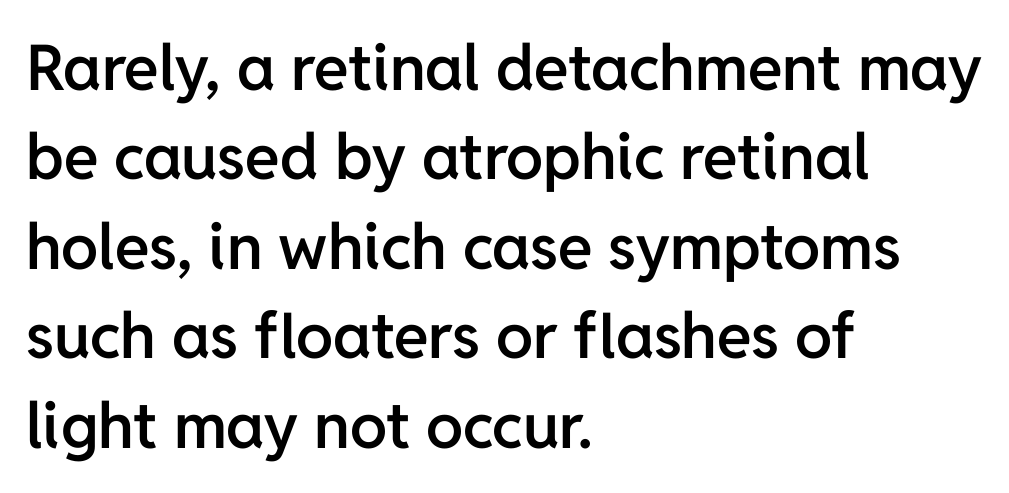
{"serif": "no", "italic": "no", "bold": "semi", "weight": "semibold", "width": "normal", "stroke_contrast": "low", "x_height": "medium", "monospaced": "no", "underline": "no", "align": "left", "line_spacing": "normal", "line_spacing_ratio": 1.42, "letter_spacing": "normal", "letter_spacing_em": 0.0, "glyph_px": 63}
